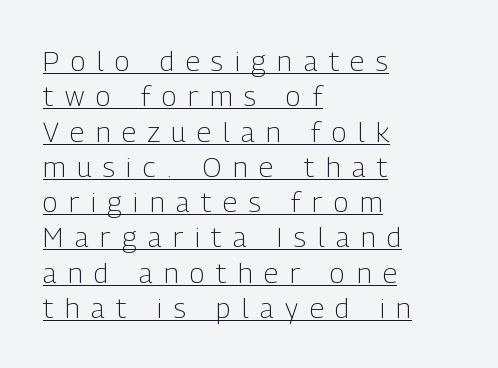
The image shows 28 px light, condensed sans-serif type, upright; set left-aligned, normal line spacing (1.26x), unusually wide letter spacing (+0.41 em), underlined; low stroke contrast and a medium x-height.
